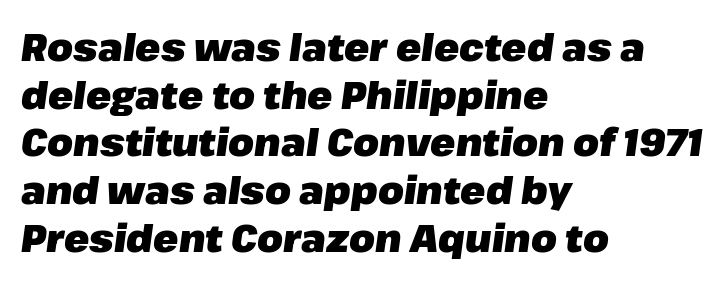
The lines are quadded left. The area under the type is left untouched. Spacing verdict: proportional, widths tailored to each character. This rendering leaves character spacing at its baseline value. Rendered with sloped, italic letterforms. Chunky letters — that's bold for sure.
